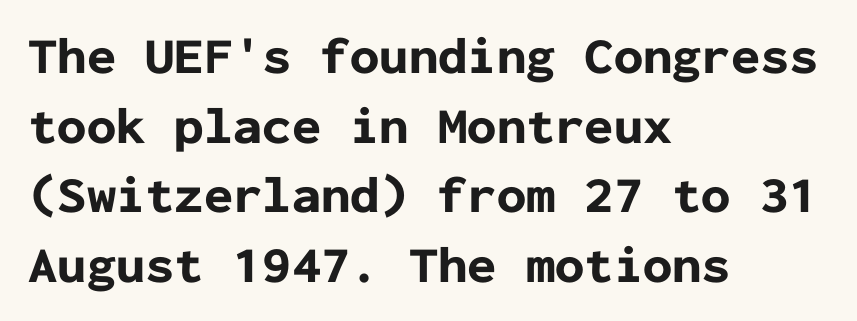
This block has exactly the height ordinary leading produces. You'd pick this weight for a headline — it's a proper bold. Visually the block forms a straight wall on the left and a jagged coastline on the right. Bare-footed words on every line.
